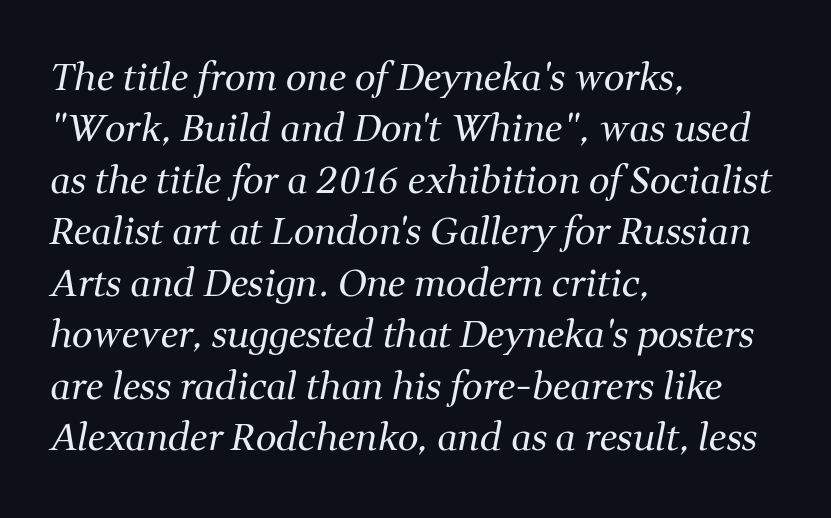
{"serif": "yes", "italic": "yes", "lean": "right", "slant_degrees": 11, "bold": "no", "weight": "regular", "width": "normal", "stroke_contrast": "medium", "x_height": "medium", "monospaced": "no", "underline": "no", "align": "left", "line_spacing": "normal", "line_spacing_ratio": 1.39, "letter_spacing": "normal", "letter_spacing_em": 0.0, "glyph_px": 37}
